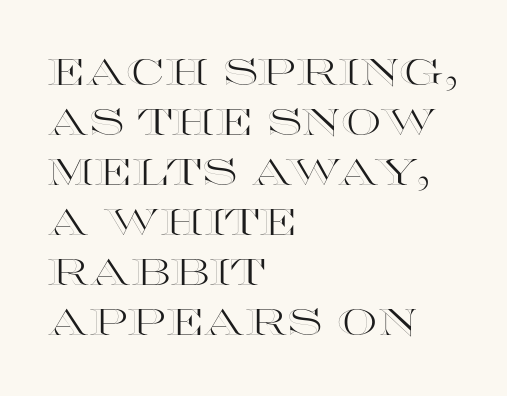
The image shows 36 px wide type, upright; set left-aligned, normal line spacing (1.39x), normal letter spacing, not underlined; a large x-height.
